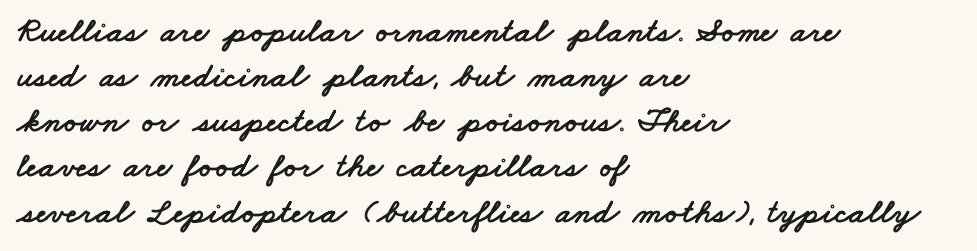
Horizontally, the lines are justified to the leading edge only. Proportional: the letters do not fall into vertical columns. Standard letterfit; no display-style spreading of the glyphs. Line spacing here is normal. Descenders hang freely into open space.
